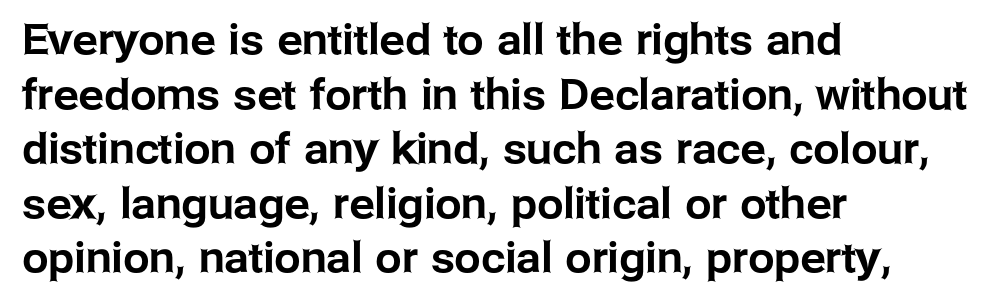
{"serif": "no", "italic": "no", "width": "normal", "stroke_contrast": "low", "x_height": "medium", "monospaced": "no", "underline": "no", "align": "left", "line_spacing": "normal", "line_spacing_ratio": 1.3, "letter_spacing": "normal", "letter_spacing_em": 0.0, "glyph_px": 42}
